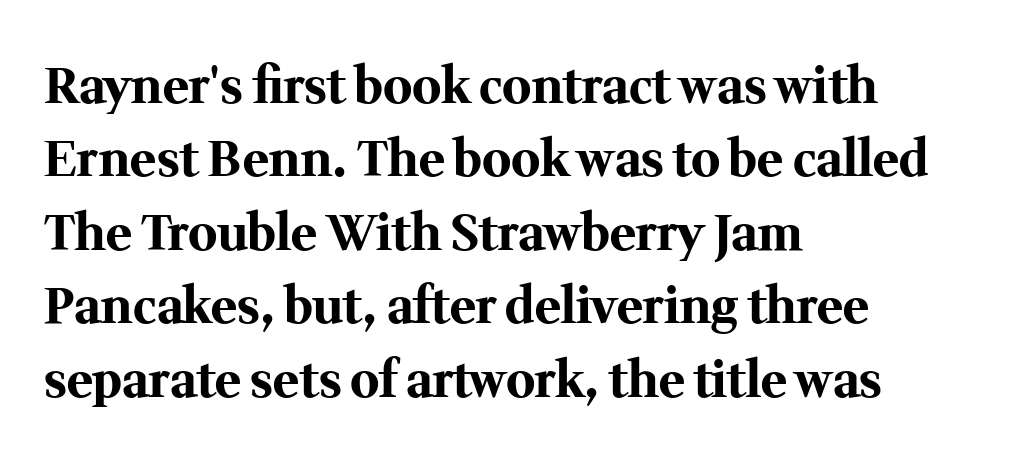
{"serif": "yes", "italic": "no", "bold": "yes", "weight": "bold", "width": "normal", "stroke_contrast": "medium", "x_height": "medium", "monospaced": "no", "underline": "no", "align": "left", "line_spacing": "normal", "line_spacing_ratio": 1.5, "letter_spacing": "normal", "letter_spacing_em": 0.0, "glyph_px": 49}
